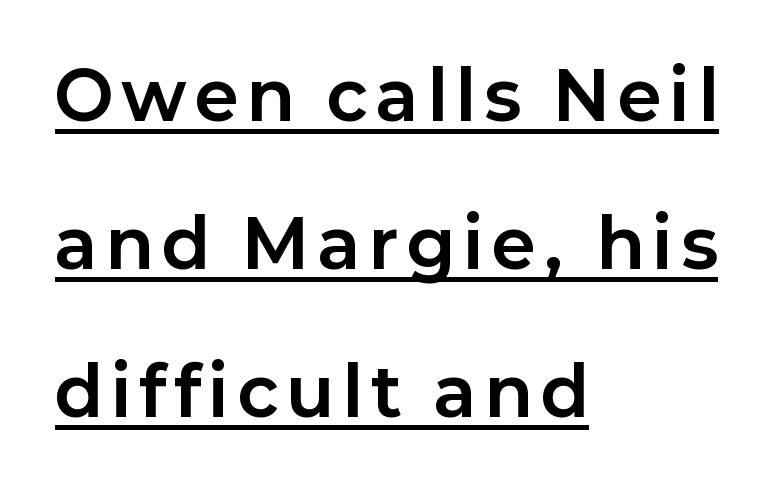
Q: Is the text bold? A: Yes.
Q: Is the text italic (slanted)? A: No, it is upright.
Q: Is the typeface a serif or a sans-serif typeface? A: Sans-serif.
Q: Is the text underlined? A: Yes.
Q: How is the paragraph aligned? A: Left-aligned.
Q: Is the spacing between lines tight, normal or loose? A: Loose.
Q: Width (condensed, normal, or wide)? A: Normal.
Q: Stroke contrast? A: Low.
Q: x-height? A: Medium.
Q: Monospaced? A: No.
